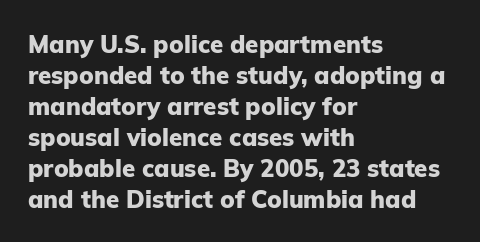
{"italic": "no", "bold": "yes", "underline": "no", "align": "left", "line_spacing": "normal", "line_spacing_ratio": 1.29, "letter_spacing": "normal", "letter_spacing_em": 0.0, "glyph_px": 24}
